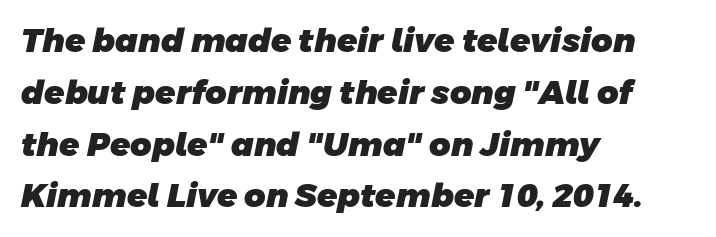
How are the letters spaced? Ordinarily, with no added tracking. Rows of type keep a routine distance in the vertical direction. A full-strength bold gives these letters their thick strokes. Spacing verdict: proportional, widths tailored to each character. A clean baseline with only descenders dipping below it. The passage is arranged the way most books set body copy — flush left.
